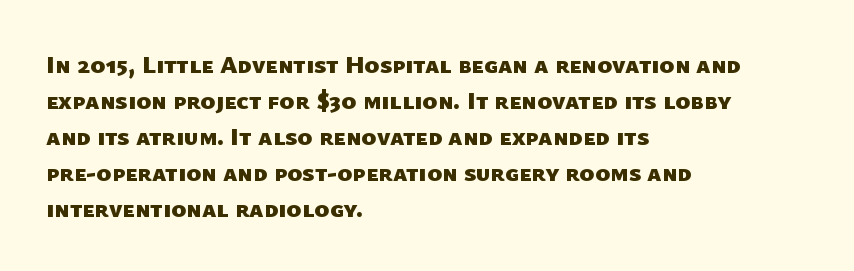
Look at the tracking — it's just the regular setting, nothing added. Honestly, the row spacing looks completely unremarkable. Plain, unruled lines of type. The compositor pushed each line to the left boundary. I'd describe the lettering as bold — thick and assertive.
